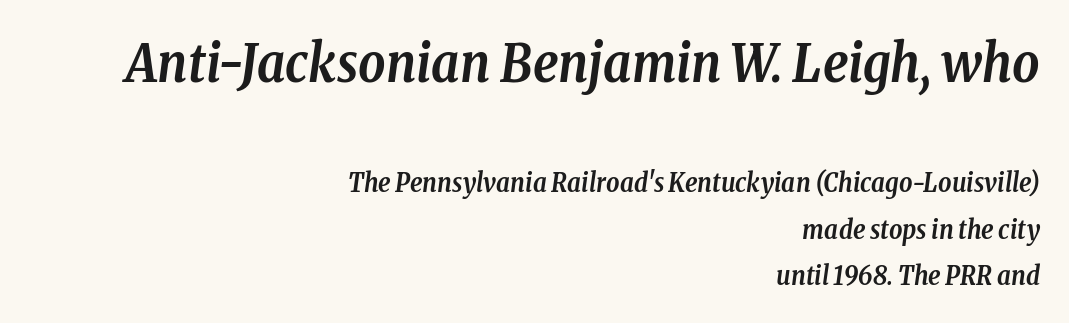
A typesetter would call this zero additional tracking. The earlier block is typeset at a bigger size than the later block. The lettering tilts uniformly, giving the passage an italic look. This rendering uses right alignment, leaving the left contour irregular. A bare baseline throughout the passage. Note the varied advance widths — an 'i' is clearly narrower than an 'm'.
